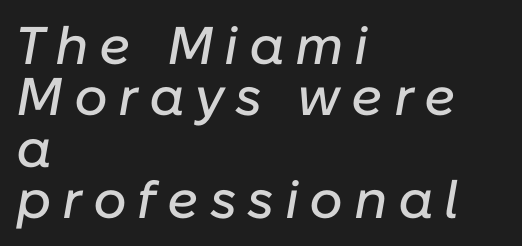
The typography opts for an oblique posture over an upright one. The rendering uses natural spacing where letterforms have individual widths. Unmarked baselines from the first word to the last. Baseline-to-baseline distance is barely more than the letter height. The setting favours the left margin, as ordinary paragraphs usually do.
